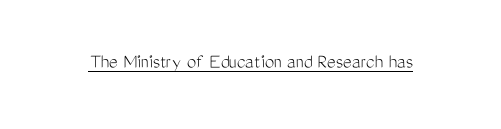
Q: Is the text bold? A: No.
Q: Is the text italic (slanted)? A: No, it is upright.
Q: Is the text underlined? A: Yes.
Q: Is the spacing between letters normal or unusually wide? A: Normal.
